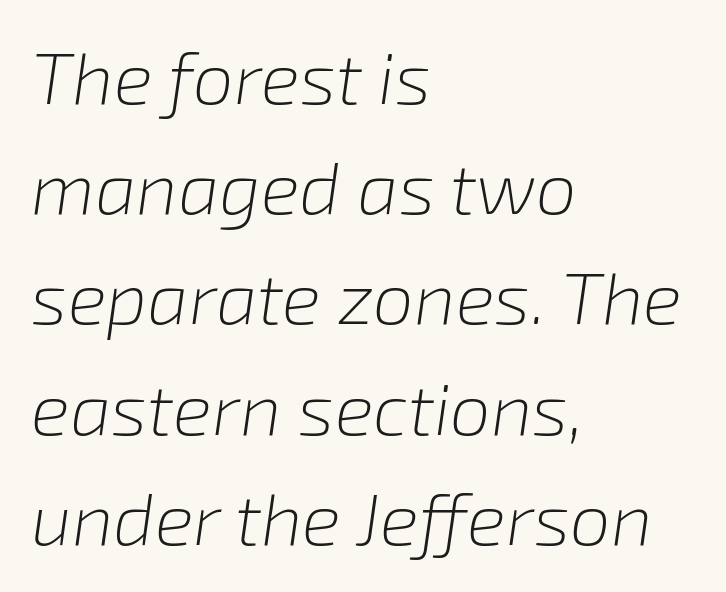
Q: Is the text bold? A: No.
Q: Is the text italic (slanted)? A: Yes, it leans right by about 8 degrees.
Q: Is the text underlined? A: No.
Q: How is the paragraph aligned? A: Left-aligned.
Q: Is the spacing between letters normal or unusually wide? A: Normal.
Q: Is the spacing between lines tight, normal or loose? A: Normal.
Q: Width (condensed, normal, or wide)? A: Normal.
Q: Stroke contrast? A: Low.
Q: x-height? A: Medium.
Q: Monospaced? A: No.
